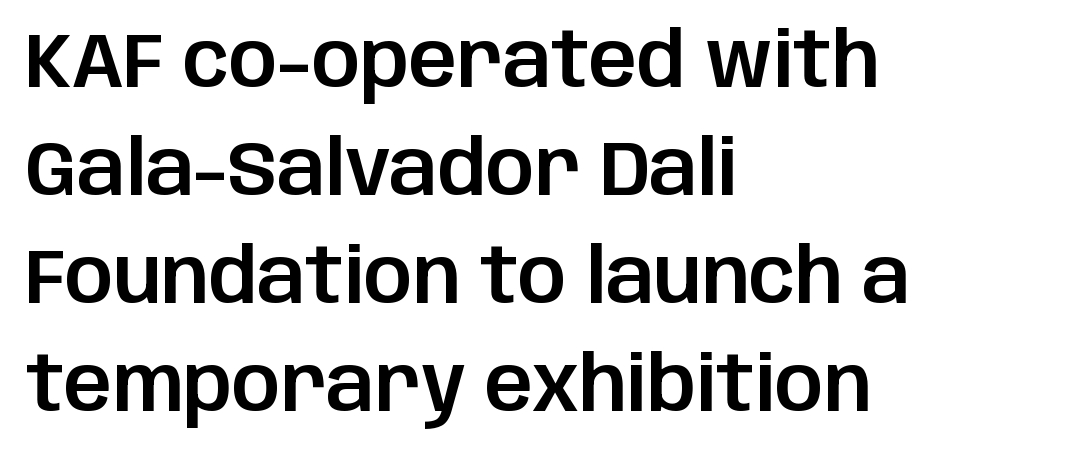
The image shows 76 px sans-serif type, upright; set left-aligned, normal line spacing (1.42x), normal letter spacing, not underlined; low stroke contrast and a large x-height.
